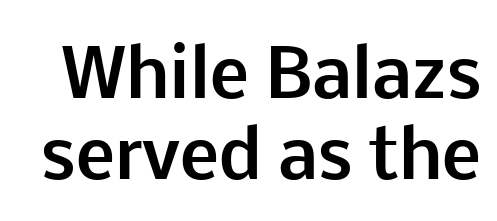
Q: Is the text bold? A: Yes.
Q: Is the text italic (slanted)? A: No, it is upright.
Q: Is the typeface a serif or a sans-serif typeface? A: Sans-serif.
Q: Is the text underlined? A: No.
Q: Is the spacing between letters normal or unusually wide? A: Normal.
Q: Width (condensed, normal, or wide)? A: Normal.
Q: Stroke contrast? A: Low.
Q: x-height? A: Medium.
Q: Monospaced? A: No.
